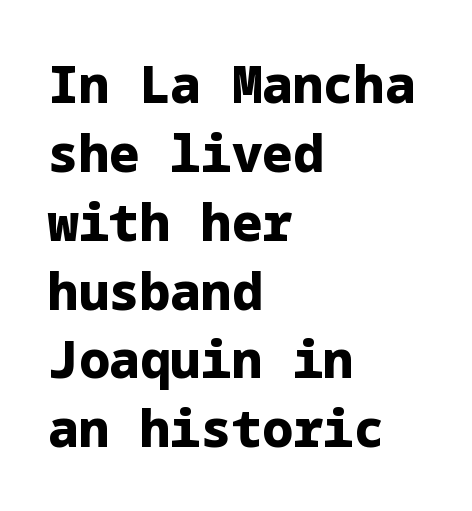
Notice how the passage keeps a crisp vertical edge on the left only. Inter-character spacing is left at the font's built-in metrics. The sample has been set heavy, in full bold. Does the leading feel generous? No, just average. Does the type have serifs? No, each stem ends abruptly. The zone under the glyphs is completely vacant.
